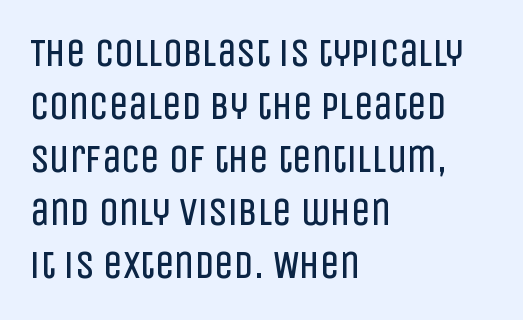
Q: Is the text bold? A: No.
Q: Is the text italic (slanted)? A: No, it is upright.
Q: Is the typeface a serif or a sans-serif typeface? A: Sans-serif.
Q: Is the text underlined? A: No.
Q: How is the paragraph aligned? A: Left-aligned.
Q: Is the spacing between letters normal or unusually wide? A: Normal.
Q: Is the spacing between lines tight, normal or loose? A: Normal.
Q: Width (condensed, normal, or wide)? A: Condensed.
Q: Stroke contrast? A: Low.
Q: x-height? A: Large.
Q: Monospaced? A: No.
